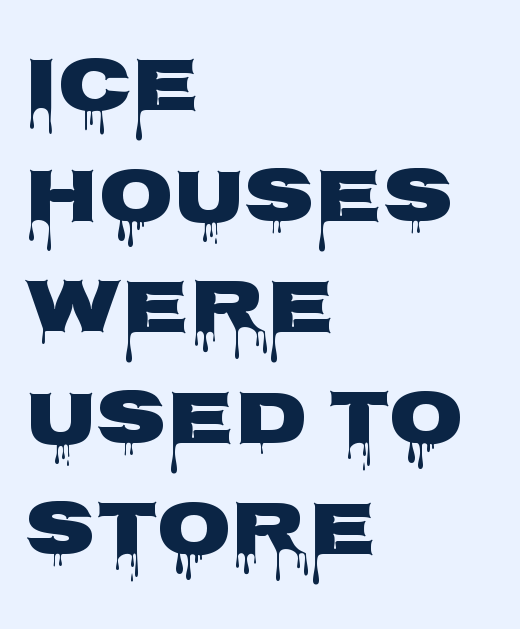
{"serif": "no", "italic": "no", "width": "wide", "stroke_contrast": "low", "x_height": "large", "monospaced": "no", "underline": "no", "align": "left", "line_spacing": "normal", "line_spacing_ratio": 1.44, "letter_spacing": "normal", "letter_spacing_em": 0.0, "glyph_px": 77}
